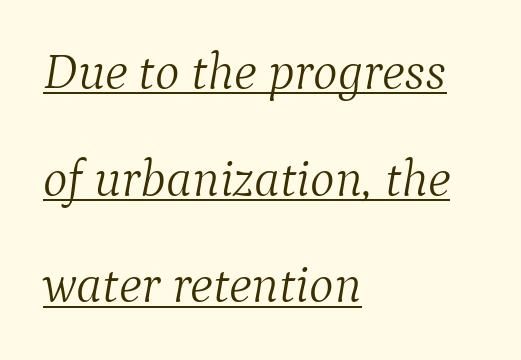
Short note: letters normally spaced. The rendering anchors every line to the left-hand side. Is the type heavy? It reads as light-to-regular instead. Regarding leading, the lines here are spaced well apart. When letters slant like this, we call the style italic.
